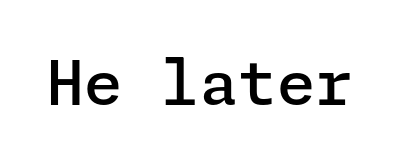
Q: Is the text bold? A: Semi-bold.
Q: Is the text italic (slanted)? A: No, it is upright.
Q: Is the typeface a serif or a sans-serif typeface? A: Sans-serif.
Q: Is the text underlined? A: No.
Q: Is the spacing between letters normal or unusually wide? A: Normal.
Q: Width (condensed, normal, or wide)? A: Normal.
Q: Stroke contrast? A: Low.
Q: x-height? A: Medium.
